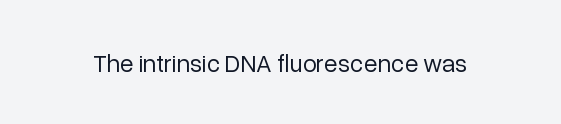
The rendering keeps characters at their native spacing. The font sits on the lighter half of the weight spectrum, regular included. Quick note: underline off. Is there any slant? The stems are plumb.
